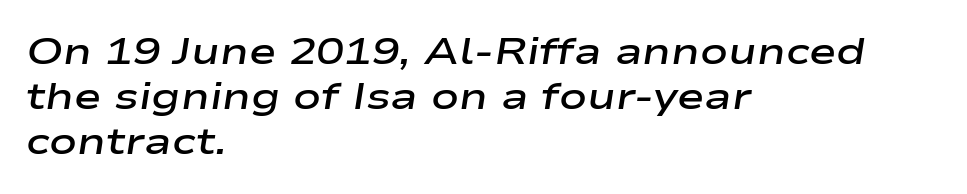
Caption: semibold face, moderately heavy strokes. Horizontally, the lines are justified to the leading edge only. You could call the tracking neutral — neither tight nor loose. You can tell it's italic because the verticals aren't actually vertical.
